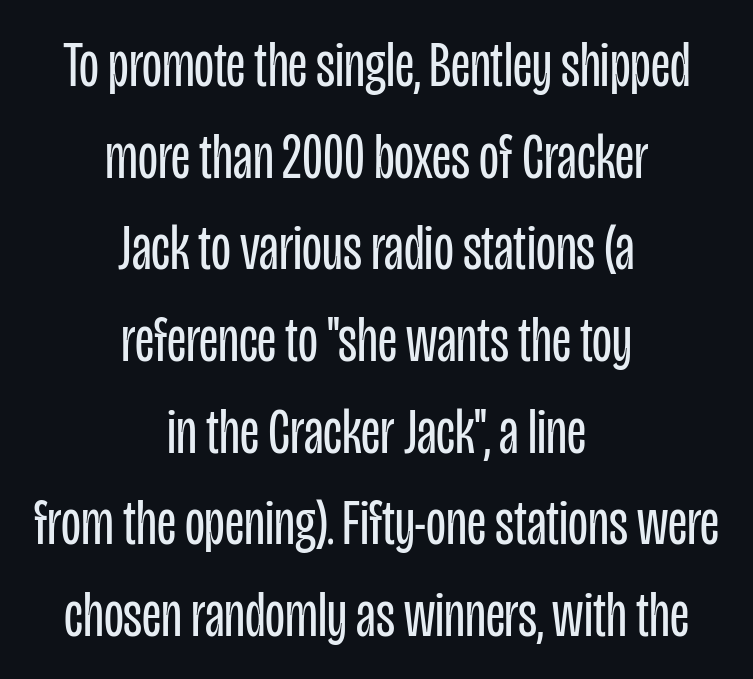
Q: Is the text bold? A: No.
Q: Is the text italic (slanted)? A: No, it is upright.
Q: Is the typeface a serif or a sans-serif typeface? A: Sans-serif.
Q: Is the text underlined? A: No.
Q: How is the paragraph aligned? A: Centered.
Q: Is the spacing between letters normal or unusually wide? A: Normal.
Q: Is the spacing between lines tight, normal or loose? A: Normal.
Q: Width (condensed, normal, or wide)? A: Condensed.
Q: Stroke contrast? A: Low.
Q: x-height? A: Large.
Q: Monospaced? A: No.
